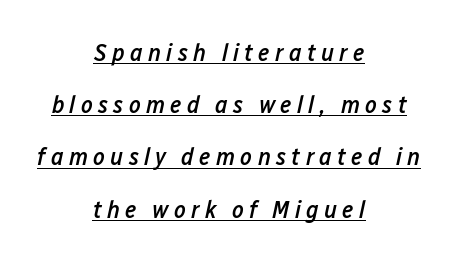
The image shows 25 px text type, italic (leaning right); set centered, loose line spacing (2.09x), unusually wide letter spacing (+0.21 em), underlined.
